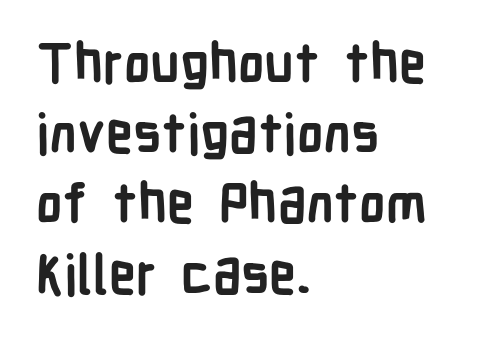
The image shows 54 px semibold, condensed sans-serif type, upright; set left-aligned, normal line spacing (1.3x), normal letter spacing, not underlined; low stroke contrast and a medium x-height.
